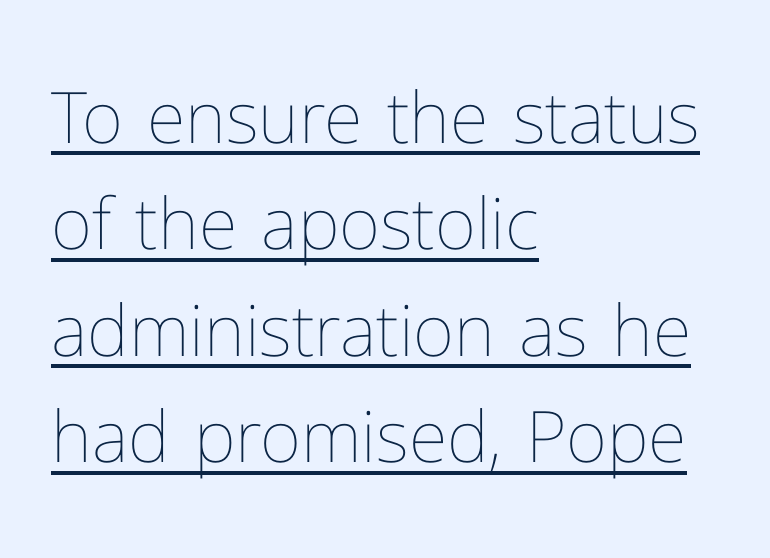
Q: Is the text bold? A: No.
Q: Is the text italic (slanted)? A: No, it is upright.
Q: Is the text underlined? A: Yes.
Q: How is the paragraph aligned? A: Left-aligned.
Q: Is the spacing between letters normal or unusually wide? A: Normal.
Q: Is the spacing between lines tight, normal or loose? A: Normal.
Q: Width (condensed, normal, or wide)? A: Normal.
Q: Stroke contrast? A: Low.
Q: x-height? A: Medium.
Q: Monospaced? A: No.
